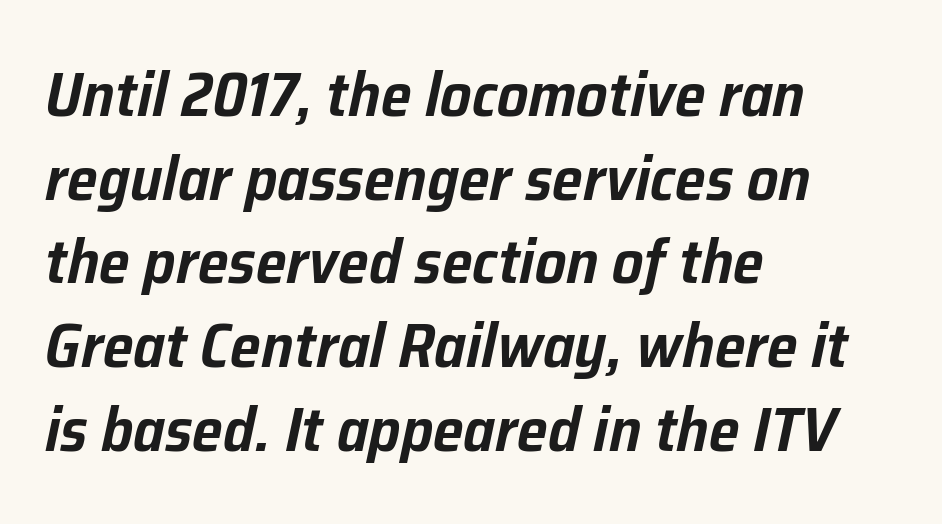
Q: Is the text italic (slanted)? A: Yes, it leans right by about 12 degrees.
Q: Is the text underlined? A: No.
Q: How is the paragraph aligned? A: Left-aligned.
Q: Is the spacing between letters normal or unusually wide? A: Normal.
Q: Is the spacing between lines tight, normal or loose? A: Normal.
Q: Width (condensed, normal, or wide)? A: Normal.
Q: Stroke contrast? A: Low.
Q: x-height? A: Medium.
Q: Monospaced? A: No.
